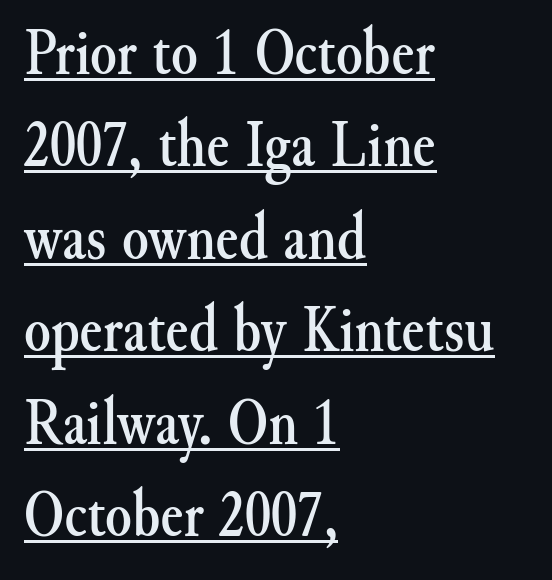
The image shows 68 px serif type, upright; set left-aligned, normal line spacing (1.36x), normal letter spacing, underlined; medium stroke contrast and a small x-height.
